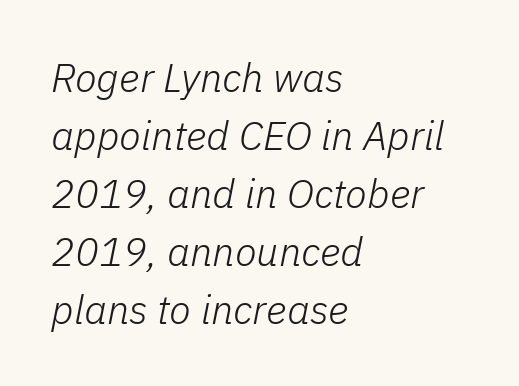
{"italic": "yes", "lean": "right", "slant_degrees": 11, "bold": "no", "weight": "light", "width": "normal", "stroke_contrast": "low", "x_height": "medium", "monospaced": "no", "underline": "no", "align": "left", "line_spacing": "normal", "line_spacing_ratio": 1.45, "letter_spacing": "normal", "letter_spacing_em": 0.0, "glyph_px": 40}
